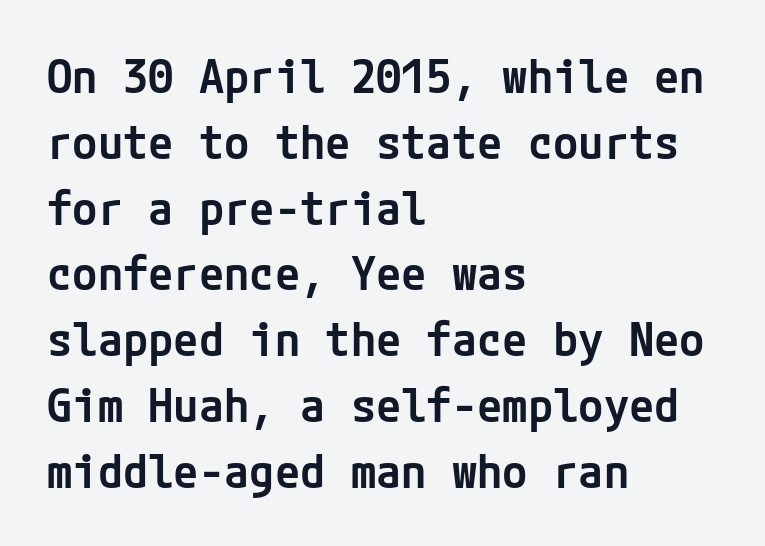
Q: Is the text bold? A: Semi-bold.
Q: Is the text italic (slanted)? A: No, it is upright.
Q: Is the typeface a serif or a sans-serif typeface? A: Sans-serif.
Q: Is the text underlined? A: No.
Q: How is the paragraph aligned? A: Left-aligned.
Q: Is the spacing between letters normal or unusually wide? A: Normal.
Q: Is the spacing between lines tight, normal or loose? A: Normal.
Q: Width (condensed, normal, or wide)? A: Normal.
Q: Stroke contrast? A: Low.
Q: x-height? A: Medium.
